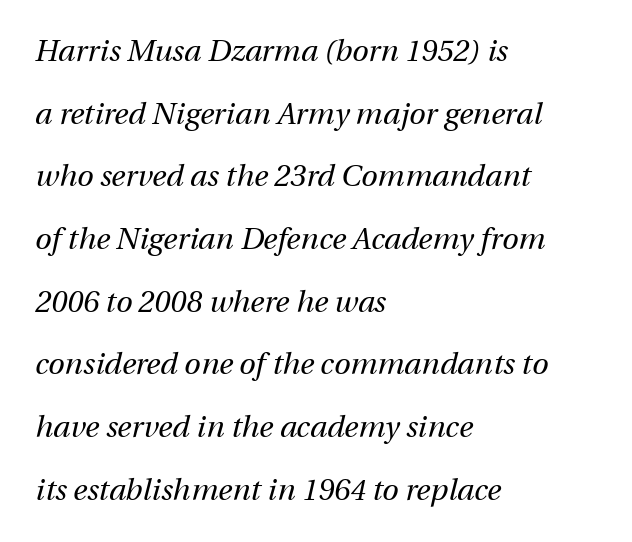
{"italic": "yes", "lean": "right", "slant_degrees": 12, "bold": "no", "weight": "regular", "width": "normal", "stroke_contrast": "medium", "x_height": "medium", "monospaced": "no", "underline": "no", "align": "left", "line_spacing": "loose", "line_spacing_ratio": 2.09, "letter_spacing": "normal", "letter_spacing_em": 0.0, "glyph_px": 30}
